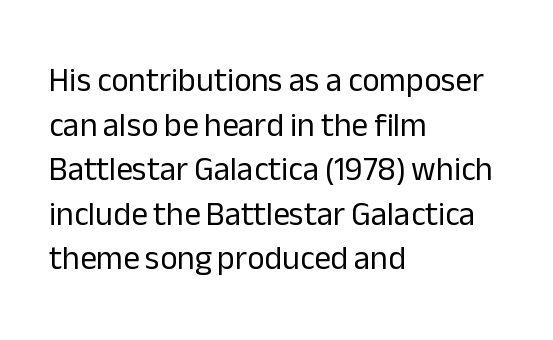
{"serif": "no", "italic": "no", "bold": "no", "weight": "regular", "width": "normal", "stroke_contrast": "low", "x_height": "medium", "monospaced": "no", "underline": "no", "align": "left", "line_spacing": "normal", "line_spacing_ratio": 1.35, "letter_spacing": "normal", "letter_spacing_em": 0.0, "glyph_px": 33}
